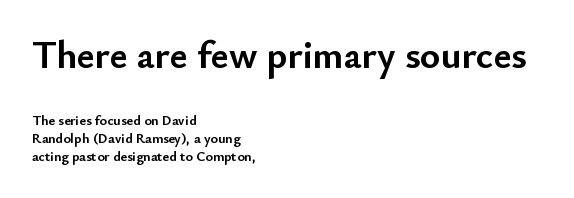
The image shows 39 px semibold sans-serif type, upright; set left-aligned, normal line spacing (1.26x), normal letter spacing, not underlined; the first (top) block is 2.79x larger; low stroke contrast and a small x-height.
